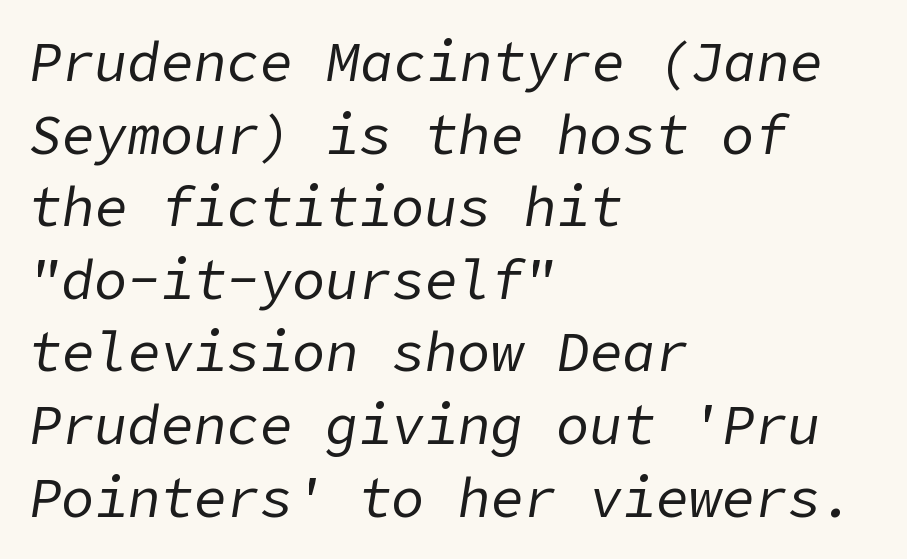
Compared with a centered layout, this one pins lines to the left instead. Is there much room between lines? A standard amount, neither cramped nor airy. Characters follow at the spacing the type designer built in. The weight would be labelled regular, book, light, or lighter still. There's an unmistakable incline to the writing here. The string is rendered with underlining switched off.
